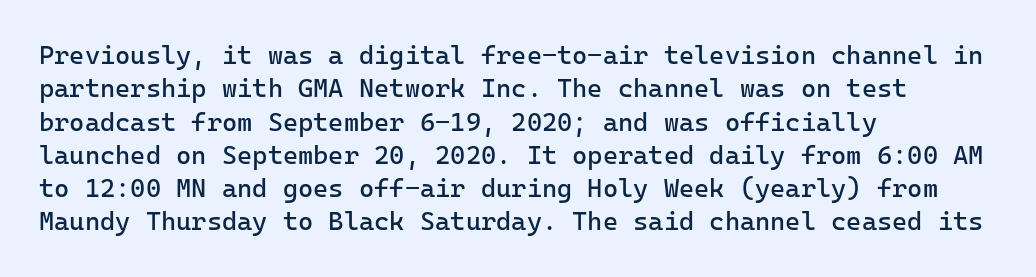
The image shows 26 px text type, upright; set left-aligned, normal line spacing (1.28x), normal letter spacing, not underlined.
